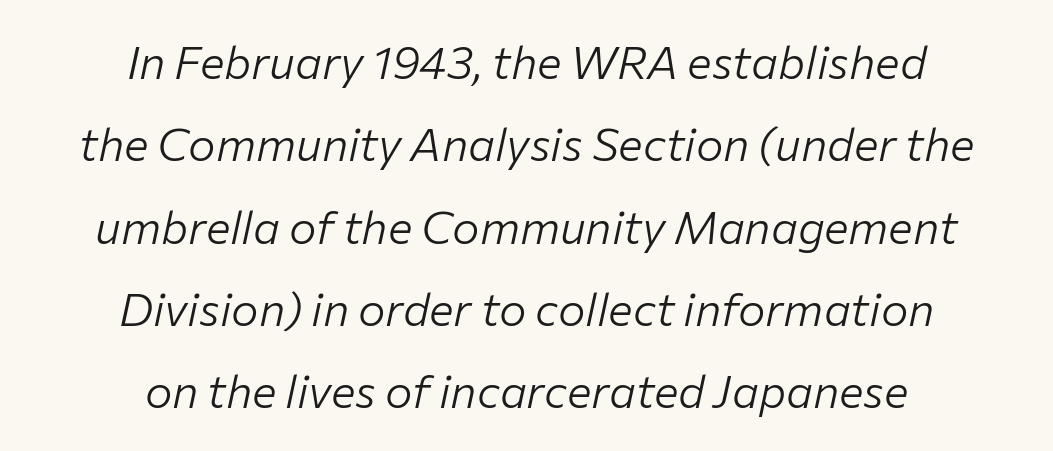
Q: Is the text bold? A: No.
Q: Is the text italic (slanted)? A: Yes, it leans right by about 12 degrees.
Q: Is the text underlined? A: No.
Q: How is the paragraph aligned? A: Centered.
Q: Is the spacing between letters normal or unusually wide? A: Normal.
Q: Width (condensed, normal, or wide)? A: Normal.
Q: Stroke contrast? A: Low.
Q: x-height? A: Medium.
Q: Monospaced? A: No.
